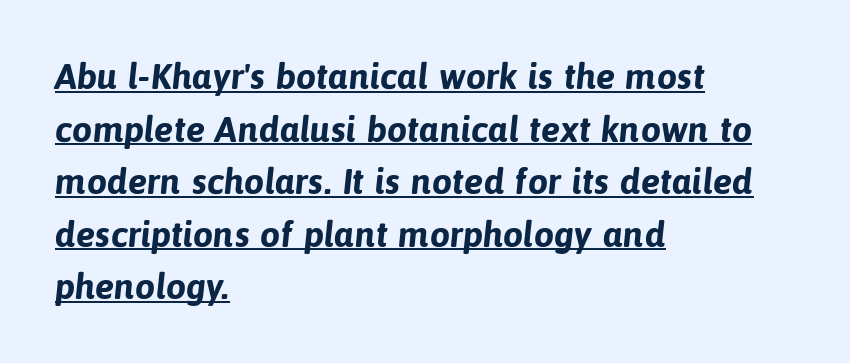
Q: Is the text bold? A: Yes.
Q: Is the typeface a serif or a sans-serif typeface? A: Sans-serif.
Q: Is the text underlined? A: Yes.
Q: How is the paragraph aligned? A: Left-aligned.
Q: Is the spacing between letters normal or unusually wide? A: Normal.
Q: Is the spacing between lines tight, normal or loose? A: Normal.
Q: Width (condensed, normal, or wide)? A: Normal.
Q: Stroke contrast? A: Low.
Q: x-height? A: Medium.
Q: Monospaced? A: No.
